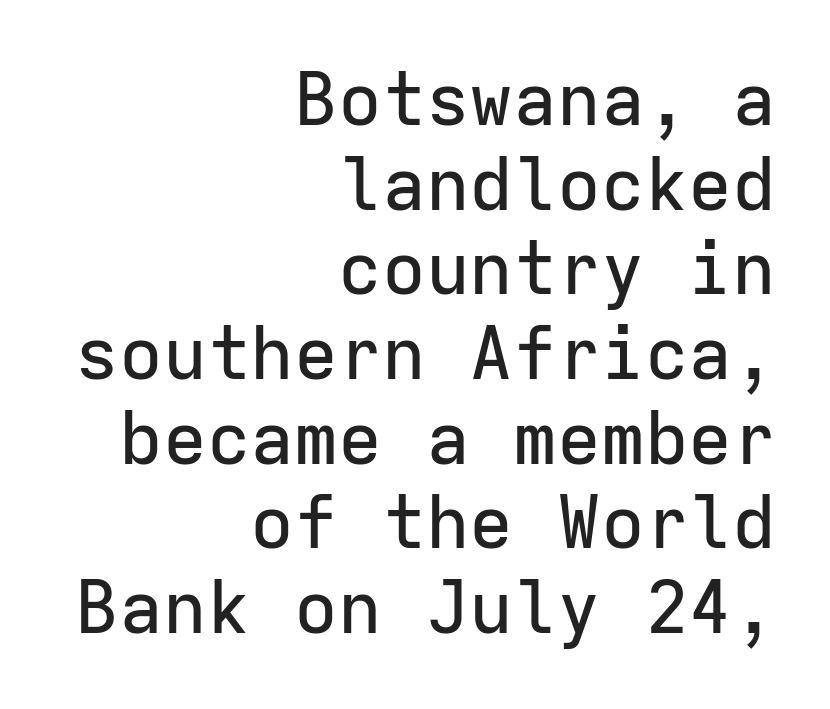
The image shows 73 px sans-serif type, upright, monospaced; set right-aligned, line spacing 1.16x, normal letter spacing, not underlined; low stroke contrast and a medium x-height.
